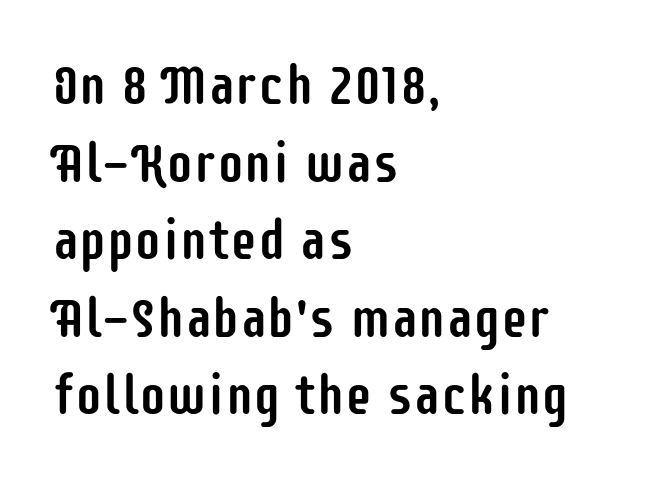
{"serif": "no", "italic": "no", "width": "condensed", "stroke_contrast": "low", "x_height": "large", "monospaced": "no", "underline": "no", "align": "left", "line_spacing": "normal", "line_spacing_ratio": 1.41, "letter_spacing": "normal", "letter_spacing_em": 0.0, "glyph_px": 55}
